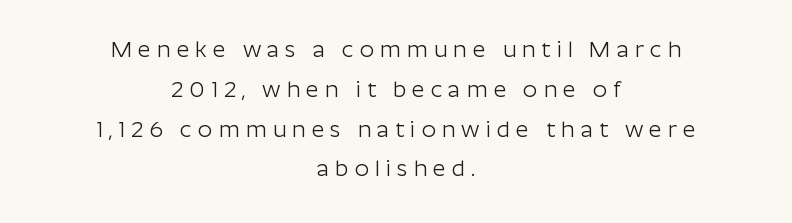
Characters follow at a spacing far wider than the type designer built in. Quick note: not italic, upright. Stems here are at most as thick as an everyday book face. The paragraph shown floats in the horizontal middle. The string is rendered with underlining switched off.
